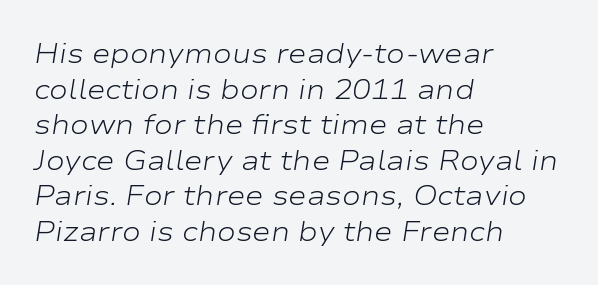
Students, note that the glyphs here touch the page at normal intervals. Horizontal bands of white between lines are of average thickness. Tall strokes in this sample are angled rather than plumb. Compared with a centered layout, this one pins lines to the left instead. The letters advance in unequal steps, a hallmark of proportional type. The zone under the glyphs is completely vacant.
